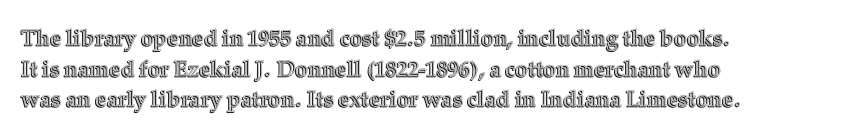
{"italic": "no", "underline": "no", "align": "left", "line_spacing": "normal", "line_spacing_ratio": 1.39, "letter_spacing": "normal", "letter_spacing_em": 0.0, "glyph_px": 22}
